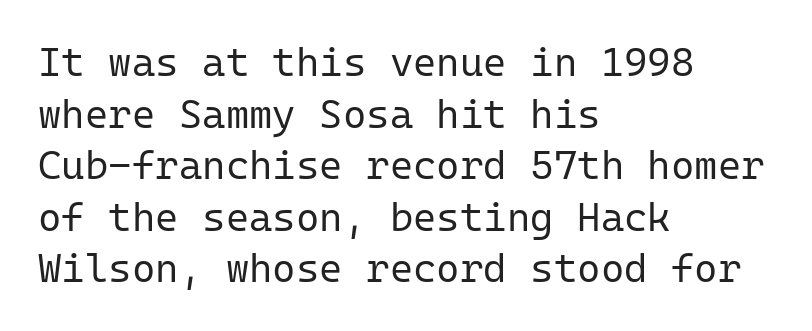
{"serif": "no", "italic": "no", "bold": "no", "weight": "regular", "width": "normal", "stroke_contrast": "low", "x_height": "medium", "monospaced": "yes", "underline": "no", "align": "left", "line_spacing": "normal", "line_spacing_ratio": 1.29, "letter_spacing": "normal", "letter_spacing_em": 0.0, "glyph_px": 40}
